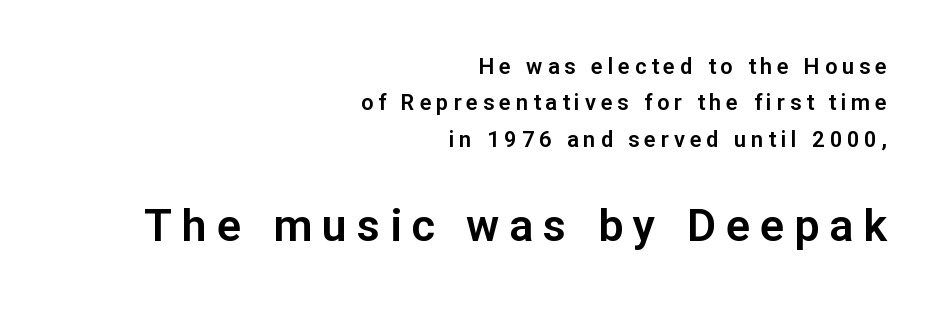
The image shows 45 px sans-serif type, upright; set right-aligned, normal line spacing (1.65x), unusually wide letter spacing (+0.22 em), not underlined; the second (bottom) block is 2.05x larger; low stroke contrast and a medium x-height.
